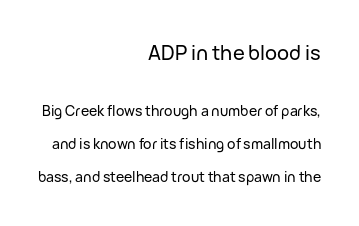
The image shows 20 px text type, upright; set right-aligned, loose line spacing (2.36x), normal letter spacing, not underlined; the first (top) block is 1.43x larger.
